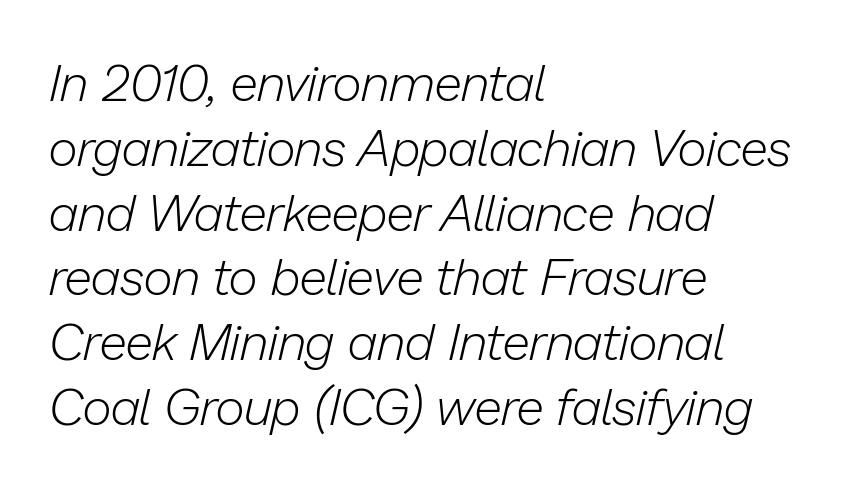
{"italic": "yes", "lean": "right", "slant_degrees": 13, "bold": "no", "weight": "light", "width": "normal", "stroke_contrast": "low", "x_height": "medium", "monospaced": "no", "underline": "no", "align": "left", "line_spacing": "normal", "line_spacing_ratio": 1.27, "letter_spacing": "normal", "letter_spacing_em": 0.0, "glyph_px": 51}
